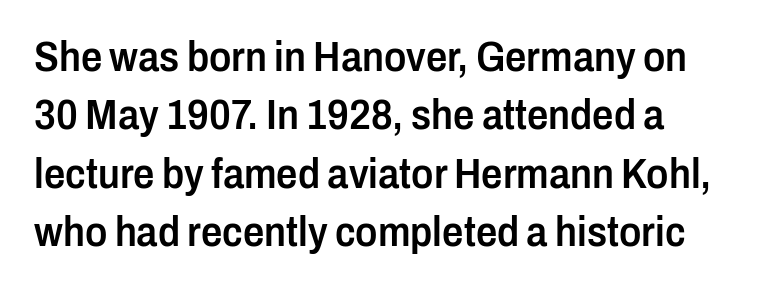
The image shows 42 px semibold, condensed sans-serif type, upright; set normal line spacing (1.39x), normal letter spacing, not underlined; low stroke contrast and a medium x-height.
